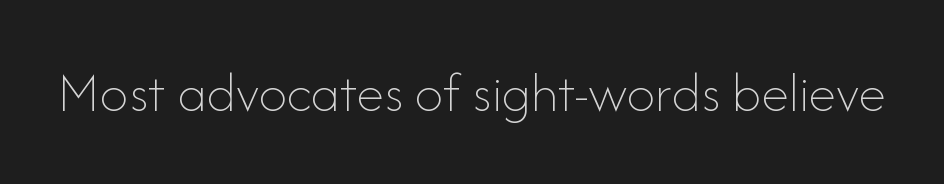
Italic? Not at all — the glyphs are vertical. Short note: letters normally spaced. The typesetting does not lean heavy: it is not bold. This sample has the flowing, uneven cadence of proportional lettering. The string is rendered with underlining switched off.
